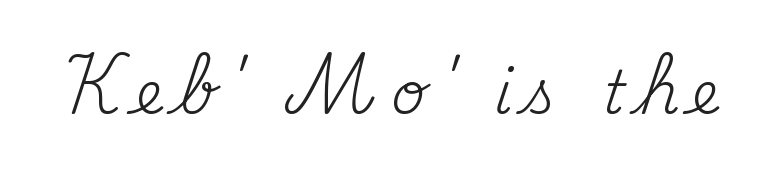
Q: Is the text bold? A: No.
Q: Is the text italic (slanted)? A: Yes.
Q: Is the typeface a serif or a sans-serif typeface? A: Serif.
Q: Is the text underlined? A: No.
Q: Is the spacing between letters normal or unusually wide? A: Unusually wide.
Q: Width (condensed, normal, or wide)? A: Normal.
Q: Stroke contrast? A: Medium.
Q: x-height? A: Small.
Q: Monospaced? A: No.
